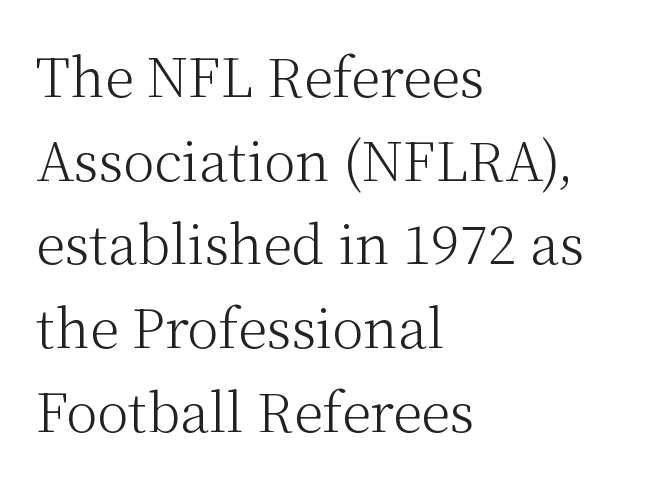
Q: Is the text bold? A: No.
Q: Is the text italic (slanted)? A: No, it is upright.
Q: Is the typeface a serif or a sans-serif typeface? A: Serif.
Q: Is the text underlined? A: No.
Q: How is the paragraph aligned? A: Left-aligned.
Q: Is the spacing between letters normal or unusually wide? A: Normal.
Q: Is the spacing between lines tight, normal or loose? A: Normal.
Q: Width (condensed, normal, or wide)? A: Normal.
Q: Stroke contrast? A: Medium.
Q: x-height? A: Medium.
Q: Monospaced? A: No.
